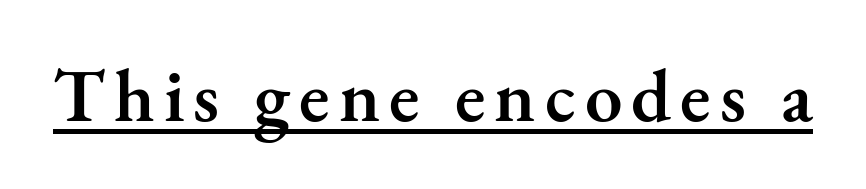
{"serif": "yes", "italic": "no", "bold": "semi", "weight": "semibold", "width": "normal", "stroke_contrast": "medium", "x_height": "small", "monospaced": "no", "underline": "yes", "glyph_px": 75}
